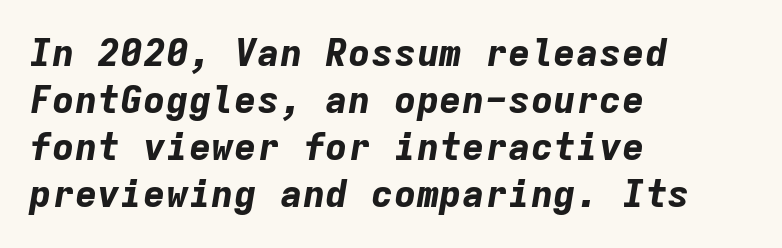
{"italic": "yes", "lean": "right", "slant_degrees": 9, "bold": "yes", "weight": "bold", "width": "normal", "stroke_contrast": "low", "x_height": "medium", "monospaced": "yes", "underline": "no", "align": "left", "line_spacing_ratio": 1.24, "letter_spacing": "normal", "letter_spacing_em": 0.0, "glyph_px": 38}
